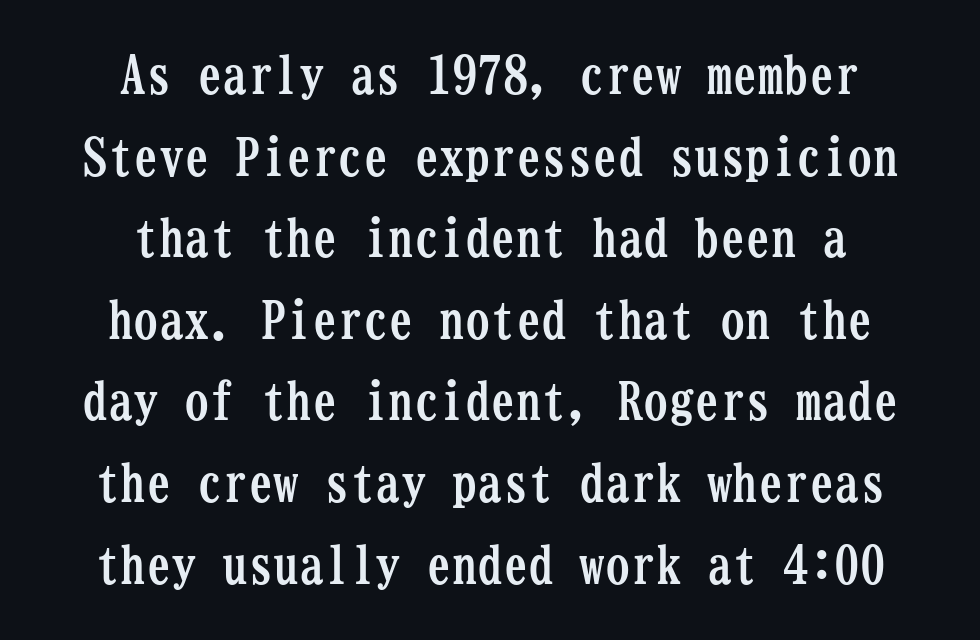
The face used here has the dense, thick strokes of a bold. Rule under the text: the space is simply empty. The leading is moderate, giving the passage an even texture. You could call the tracking neutral — neither tight nor loose. Where is the straight margin? There isn't one; the lines are centered. The letters march in equal steps, a hallmark of fixed-pitch type.
